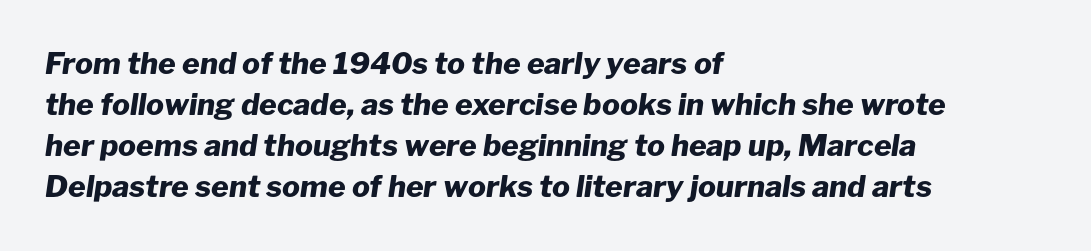
Q: Is the text bold? A: Yes.
Q: Is the text italic (slanted)? A: Yes, it leans right by about 8 degrees.
Q: Is the text underlined? A: No.
Q: How is the paragraph aligned? A: Left-aligned.
Q: Is the spacing between letters normal or unusually wide? A: Normal.
Q: Is the spacing between lines tight, normal or loose? A: Normal.
Q: Width (condensed, normal, or wide)? A: Normal.
Q: Stroke contrast? A: Low.
Q: x-height? A: Medium.
Q: Monospaced? A: No.
